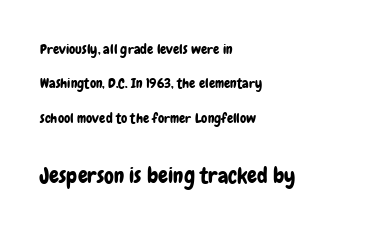
{"italic": "no", "underline": "no", "align": "left", "line_spacing": "loose", "line_spacing_ratio": 2.46, "letter_spacing": "normal", "letter_spacing_em": 0.0, "larger_block": "second", "size_ratio": 1.57, "glyph_px": 22}
